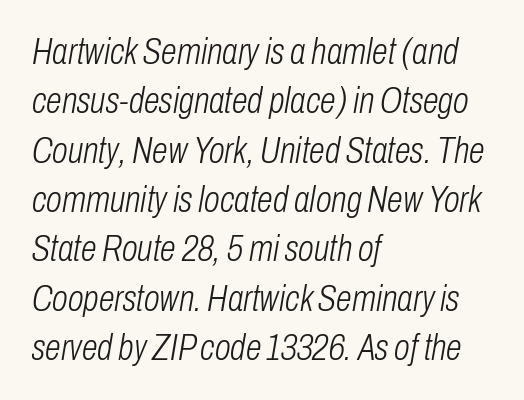
Q: Is the text bold? A: No.
Q: Is the text italic (slanted)? A: Yes, it leans right by about 10 degrees.
Q: Is the text underlined? A: No.
Q: How is the paragraph aligned? A: Left-aligned.
Q: Is the spacing between letters normal or unusually wide? A: Normal.
Q: Is the spacing between lines tight, normal or loose? A: Normal.
Q: Width (condensed, normal, or wide)? A: Condensed.
Q: Stroke contrast? A: Low.
Q: x-height? A: Medium.
Q: Monospaced? A: No.
